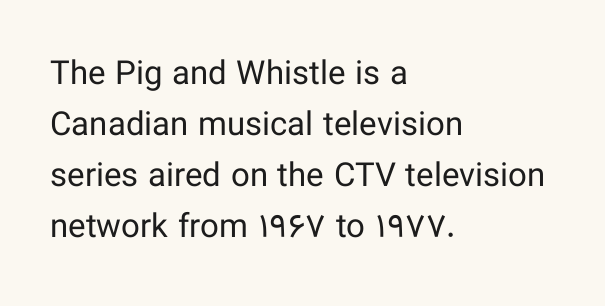
The image shows 33 px regular-weight sans-serif type, upright; set left-aligned, normal line spacing (1.55x), normal letter spacing, not underlined; low stroke contrast and a medium x-height.
